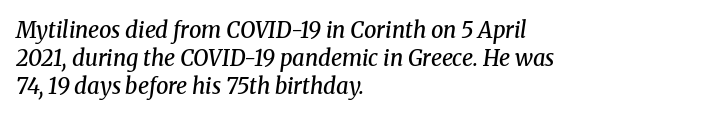
How would I describe the line gaps? Plain and ordinary. Short note: letters normally spaced. A student would call this left alignment; a typographer would say flush left, rag right. The strip under each line holds only bare page. Look at the stroke-to-counter ratio: somewhat heavy, a semibold.
